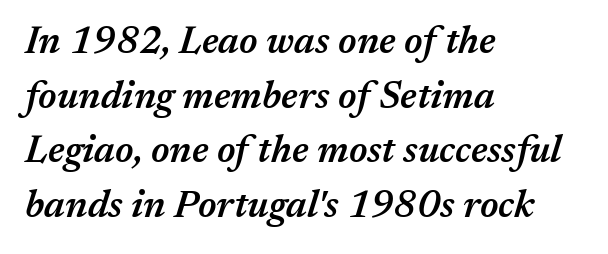
The image shows 38 px semibold type, italic (leaning right); set left-aligned, normal line spacing (1.44x), normal letter spacing, not underlined; medium stroke contrast and a medium x-height.
